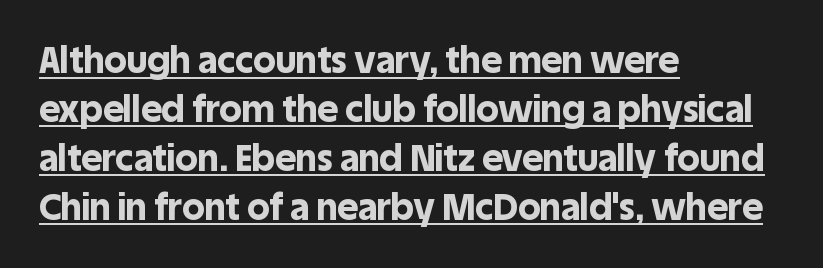
The face used here is proportionally spaced, like ordinary book or web type. Does the lettering tilt? It doesn't — this is upright. Is there an underline? Yes — a line sits under the letters. The text was rendered using a sans face with plain stroke endings.
